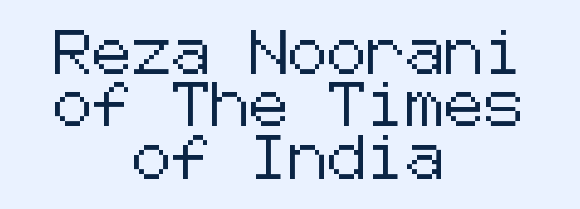
Q: Is the text italic (slanted)? A: No, it is upright.
Q: Is the typeface a serif or a sans-serif typeface? A: Sans-serif.
Q: Is the text underlined? A: No.
Q: How is the paragraph aligned? A: Centered.
Q: Is the spacing between letters normal or unusually wide? A: Normal.
Q: Width (condensed, normal, or wide)? A: Normal.
Q: Stroke contrast? A: Low.
Q: x-height? A: Medium.
